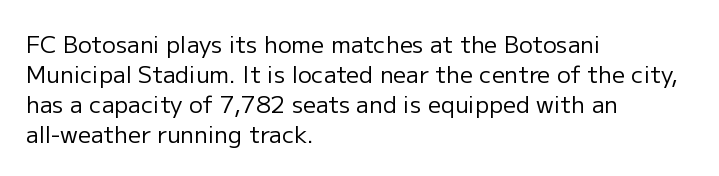
{"italic": "no", "bold": "no", "underline": "no", "align": "left", "line_spacing": "normal", "line_spacing_ratio": 1.3, "letter_spacing": "normal", "letter_spacing_em": 0.0, "glyph_px": 23}
